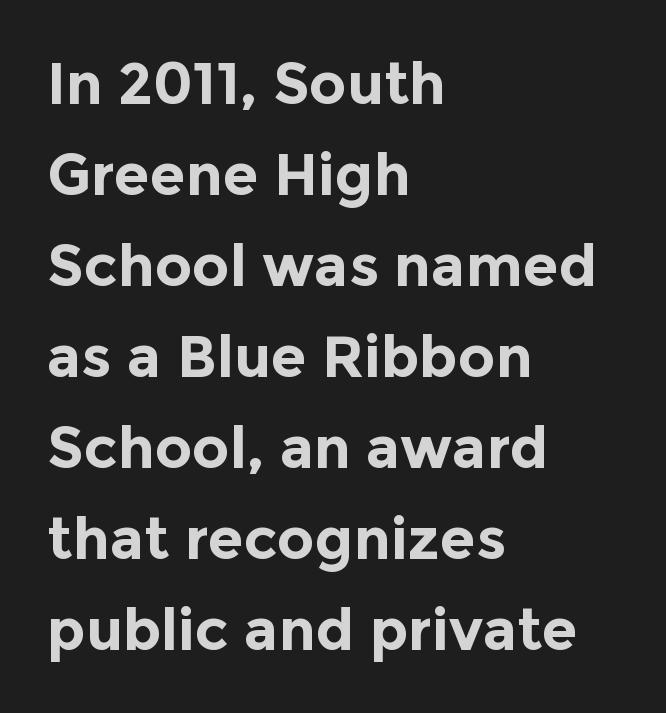
Each row of text sits above clean, open space. Note the varied advance widths — an 'i' is clearly narrower than an 'm'. Plenty of ink on the page — the face is bold. A normal amount of white space separates one row of letters from the next.
